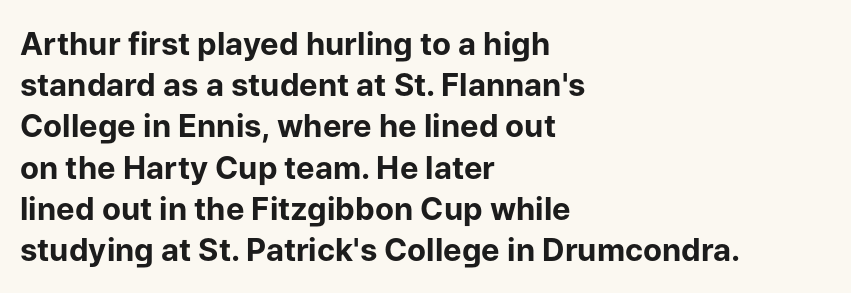
Q: Is the text bold? A: Yes.
Q: Is the text italic (slanted)? A: No, it is upright.
Q: Is the typeface a serif or a sans-serif typeface? A: Sans-serif.
Q: Is the text underlined? A: No.
Q: How is the paragraph aligned? A: Left-aligned.
Q: Is the spacing between letters normal or unusually wide? A: Normal.
Q: Is the spacing between lines tight, normal or loose? A: Normal.
Q: Width (condensed, normal, or wide)? A: Normal.
Q: Stroke contrast? A: Low.
Q: x-height? A: Medium.
Q: Monospaced? A: No.
